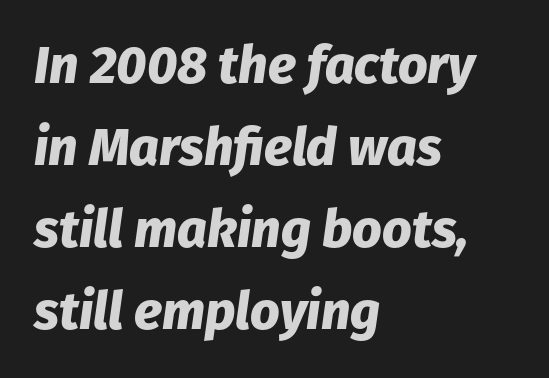
The image shows 52 px heavy type, italic (leaning right); set left-aligned, normal line spacing (1.58x), normal letter spacing, not underlined; low stroke contrast and a medium x-height.
